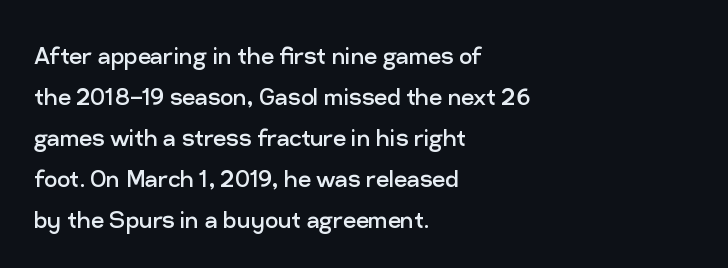
{"serif": "no", "italic": "no", "bold": "no", "weight": "regular", "width": "normal", "stroke_contrast": "low", "x_height": "medium", "monospaced": "no", "underline": "no", "align": "left", "line_spacing": "normal", "line_spacing_ratio": 1.41, "letter_spacing": "normal", "letter_spacing_em": 0.0, "glyph_px": 29}
